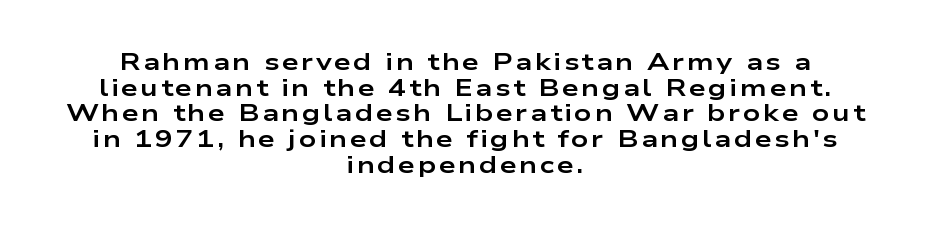
{"italic": "no", "bold": "yes", "underline": "no", "align": "center", "line_spacing": "tight", "line_spacing_ratio": 1.07, "glyph_px": 24}
